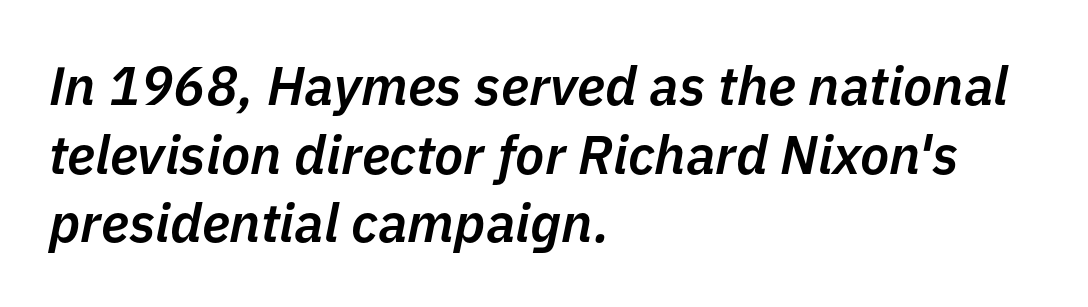
Q: Is the text bold? A: Semi-bold.
Q: Is the text italic (slanted)? A: Yes, it leans right by about 11 degrees.
Q: Is the text underlined? A: No.
Q: How is the paragraph aligned? A: Left-aligned.
Q: Is the spacing between letters normal or unusually wide? A: Normal.
Q: Is the spacing between lines tight, normal or loose? A: Normal.
Q: Width (condensed, normal, or wide)? A: Normal.
Q: Stroke contrast? A: Low.
Q: x-height? A: Medium.
Q: Monospaced? A: No.
